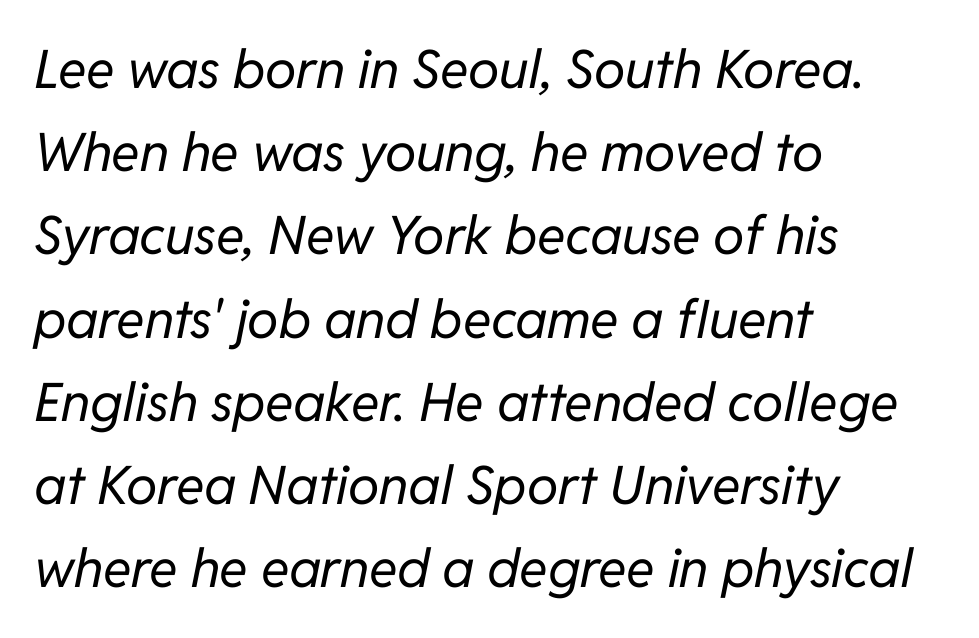
{"italic": "yes", "lean": "right", "slant_degrees": 11, "bold": "no", "weight": "regular", "width": "normal", "stroke_contrast": "low", "x_height": "medium", "monospaced": "no", "underline": "no", "align": "left", "line_spacing": "normal", "line_spacing_ratio": 1.57, "letter_spacing": "normal", "letter_spacing_em": 0.0, "glyph_px": 53}
